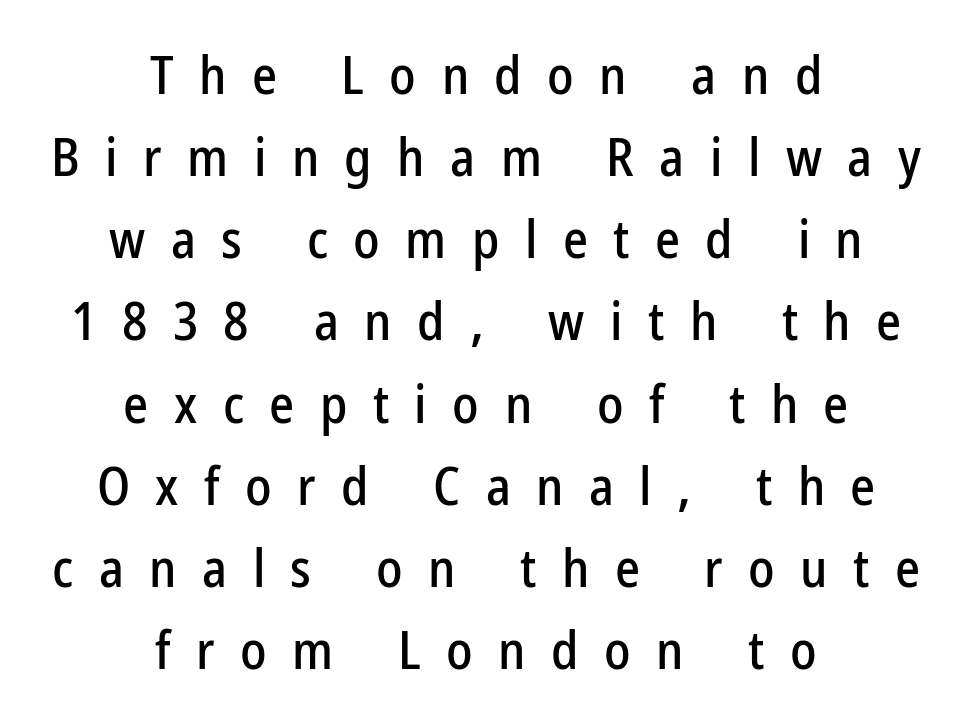
{"serif": "no", "italic": "no", "width": "condensed", "stroke_contrast": "low", "x_height": "medium", "monospaced": "no", "underline": "no", "align": "center", "line_spacing": "normal", "line_spacing_ratio": 1.55, "letter_spacing": "wide", "letter_spacing_em": 0.48, "glyph_px": 53}
